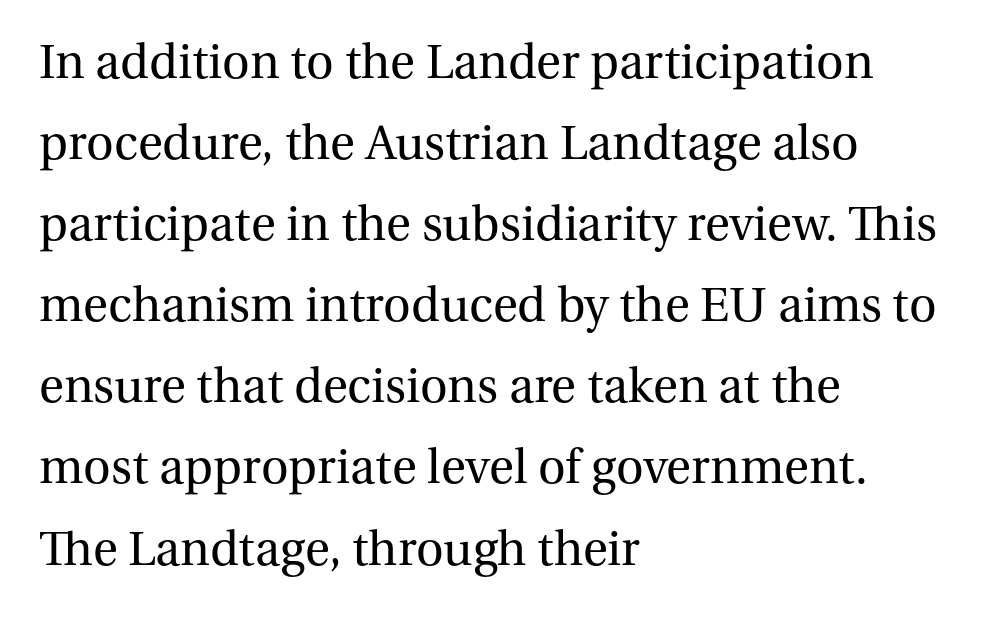
Yep, those are serifs on the letters. Tracking here is standard; glyphs follow each other at the usual distance. The space between consecutive lines is moderate. Weight: not bold — regular or lighter. A clean baseline with only descenders dipping below it. Every row of glyphs begins at an identical x-position on the left.
